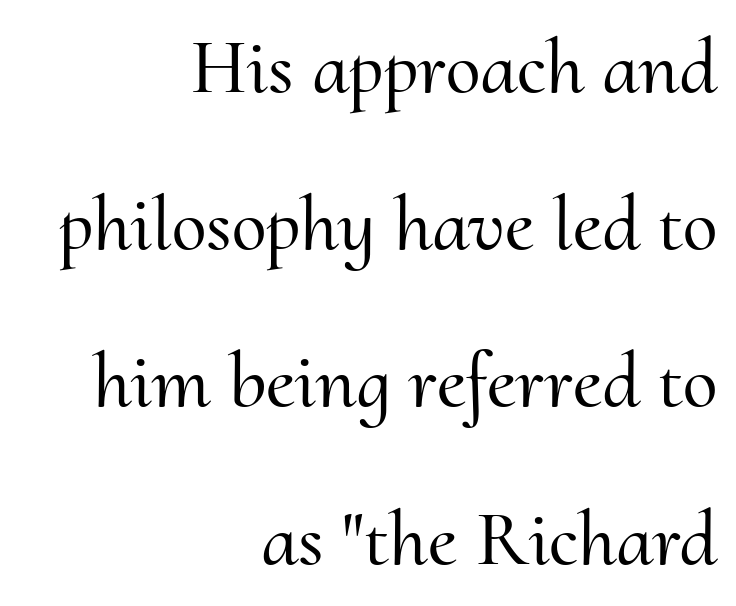
The image shows 79 px serif type, upright; set right-aligned, loose line spacing (1.99x), normal letter spacing, not underlined; medium stroke contrast and a small x-height.
